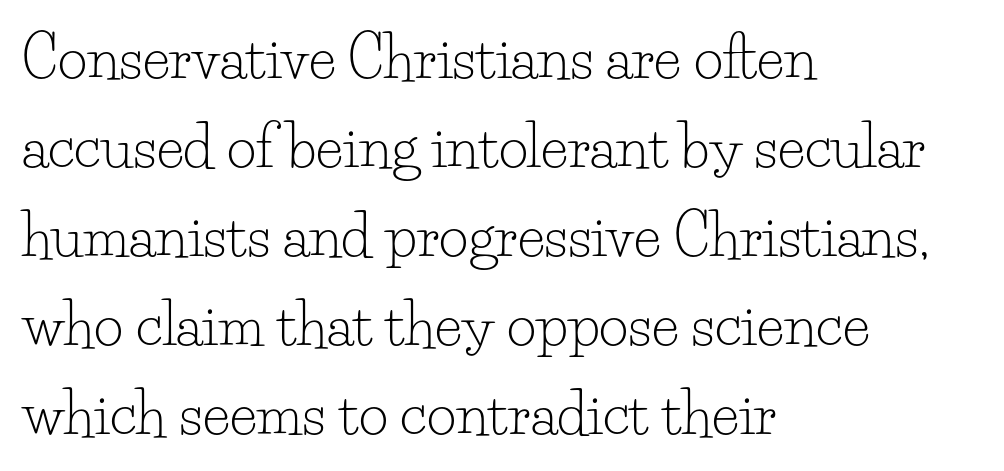
The image shows 57 px light serif type, upright; set left-aligned, normal line spacing (1.56x), normal letter spacing, not underlined; low stroke contrast and a small x-height.
